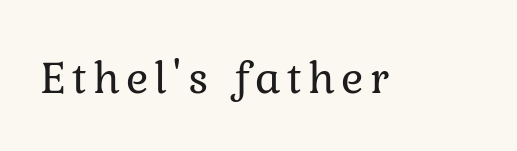
The face used here is proportionally spaced, like ordinary book or web type. The space directly below the letters is spotless. Unlike italic type, these characters show no tilt at all. Bold? No — there's no thickening of the strokes.
